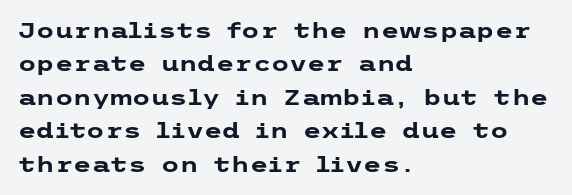
Q: Is the text bold? A: Yes.
Q: Is the text italic (slanted)? A: No, it is upright.
Q: Is the text underlined? A: No.
Q: How is the paragraph aligned? A: Left-aligned.
Q: Is the spacing between letters normal or unusually wide? A: Normal.
Q: Is the spacing between lines tight, normal or loose? A: Normal.
